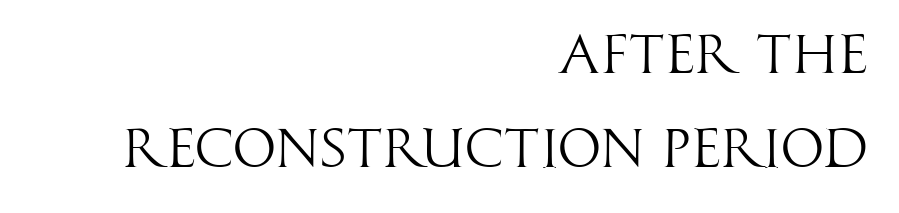
The image shows 55 px light, condensed sans-serif type, upright; set right-aligned, line spacing 1.71x, normal letter spacing, not underlined; high stroke contrast and a large x-height.
